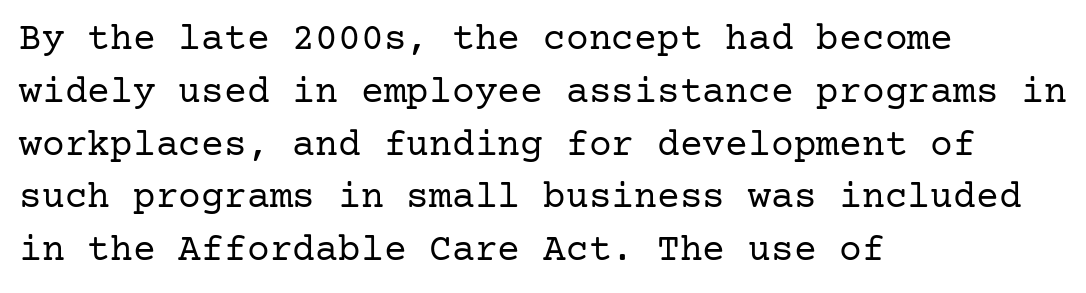
Line starts are locked; line ends wander. The type is set solid horizontally, with unmodified tracking. How would I describe the line gaps? Plain and ordinary. The font is comparable to plain body text, perhaps lighter.
